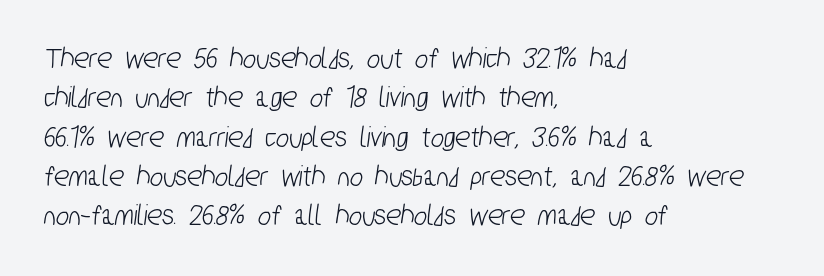
Every row of glyphs begins at an identical x-position on the left. These lines are rendered in a variable-pitch font. Are there feet on the stems? There aren't — it's a sans. The horizontal fit of the characters is conventional and even. Underlining? Definitely not there. The vertical gap from one line to the next is medium.
